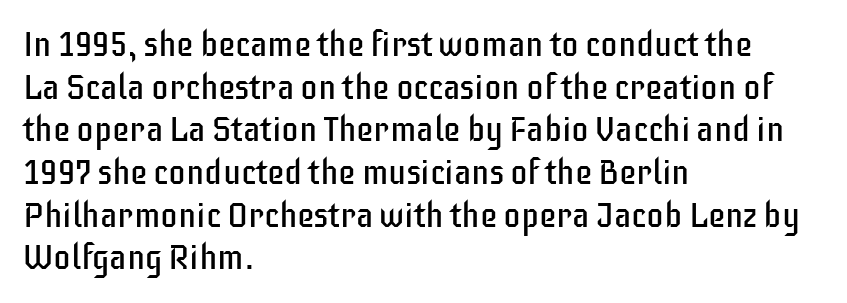
{"serif": "no", "italic": "no", "bold": "no", "weight": "regular", "width": "condensed", "stroke_contrast": "low", "x_height": "large", "monospaced": "no", "underline": "no", "align": "left", "line_spacing_ratio": 1.22, "letter_spacing": "normal", "letter_spacing_em": 0.0, "glyph_px": 35}
